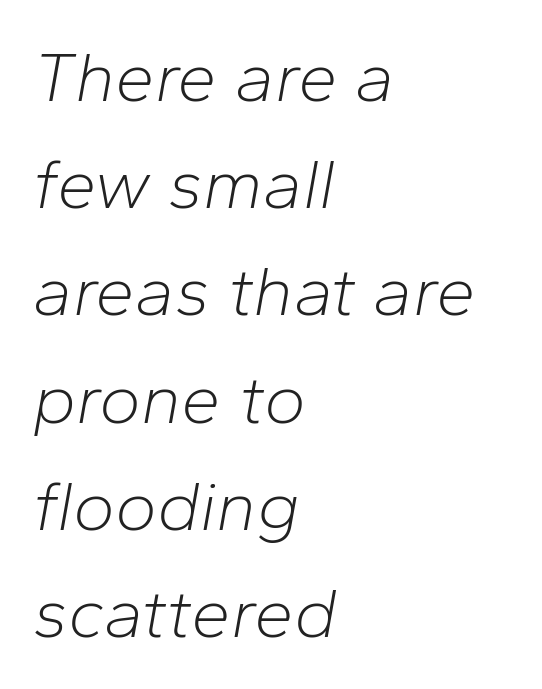
The image shows 71 px light type, italic (leaning right); set left-aligned, normal line spacing (1.51x), normal letter spacing, not underlined; low stroke contrast and a medium x-height.
